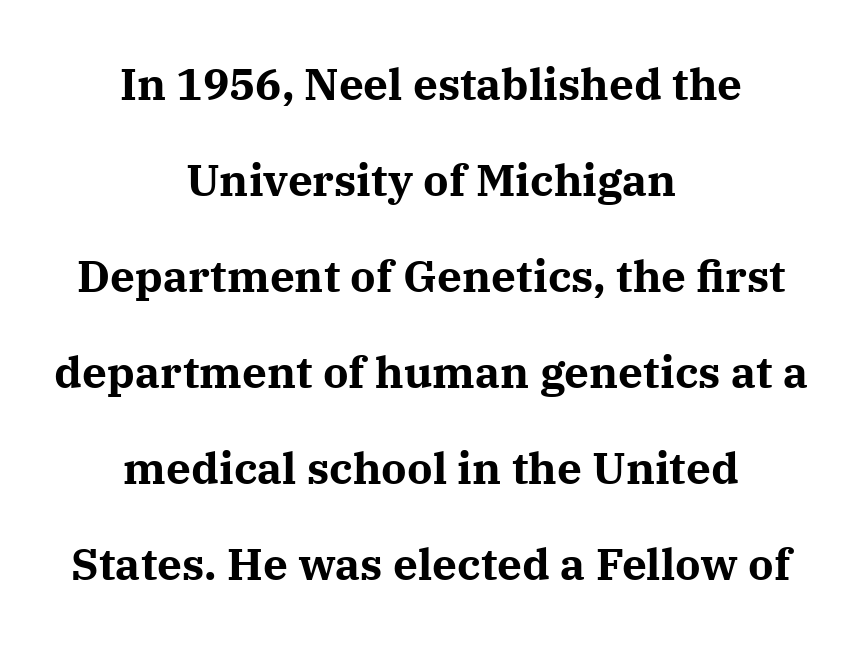
Q: Is the text bold? A: Yes.
Q: Is the text italic (slanted)? A: No, it is upright.
Q: Is the typeface a serif or a sans-serif typeface? A: Serif.
Q: Is the text underlined? A: No.
Q: How is the paragraph aligned? A: Centered.
Q: Is the spacing between letters normal or unusually wide? A: Normal.
Q: Is the spacing between lines tight, normal or loose? A: Loose.
Q: Width (condensed, normal, or wide)? A: Normal.
Q: Stroke contrast? A: Medium.
Q: x-height? A: Medium.
Q: Monospaced? A: No.
